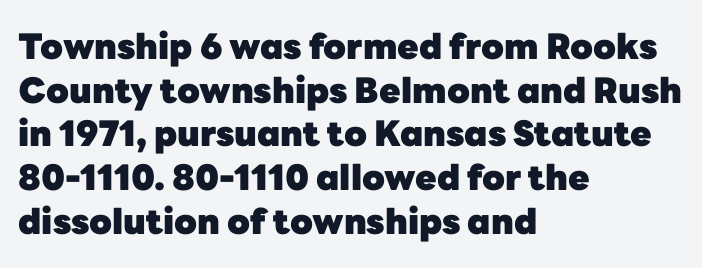
Character widths vary here, with narrow letters taking less room than wide ones. Typographic density is high because the face is bold. A classic flush-left, rag-right setting is used for this passage. The strip under each line holds only bare page. The type family on display is of the sans-serif kind.
